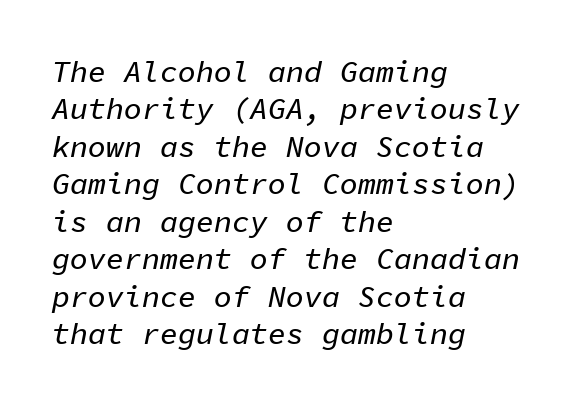
The image shows 30 px text type, italic (leaning right), monospaced; set left-aligned, normal line spacing (1.25x), normal letter spacing, not underlined; low stroke contrast and a medium x-height.
